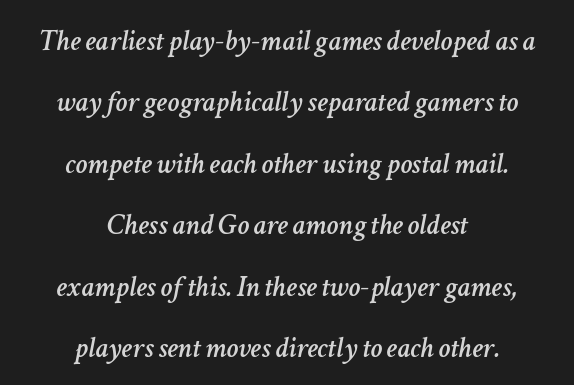
Interline gaps are noticeably wide in this sample. These lines are rendered in a variable-pitch font. Check the space under the baseline: it is left empty. Short note: letters normally spaced. Does the copy run flush right? No — it is centered line by line. Characters are canted at an angle relative to the baseline's perpendicular.
